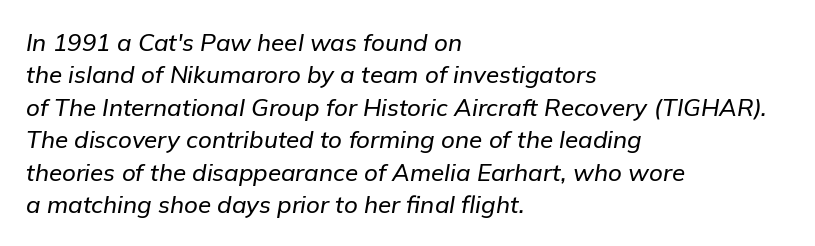
Plain, unruled lines of type. You could call the tracking neutral — neither tight nor loose. Regular leading. Each line starts at the same left margin while the right side varies. The axis of the letterforms is tilted away from vertical.
